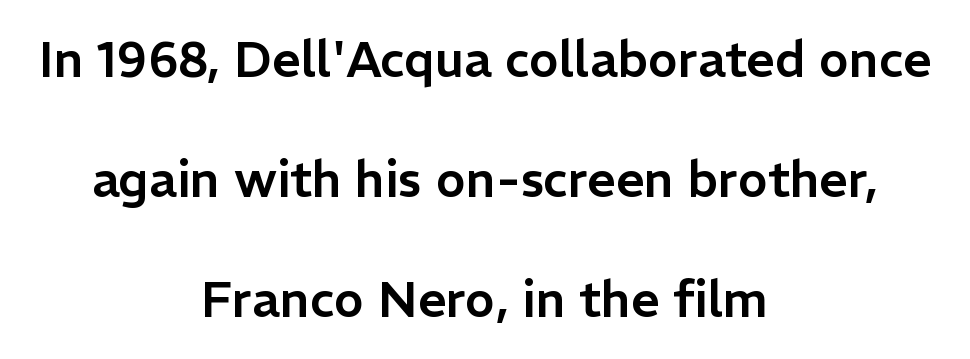
Proportional: the letters do not fall into vertical columns. These lines are centered, leaving both edges ragged. Regarding serifs, this sample does without them. Each new line begins a long way beneath the previous one. Style check: upright.
